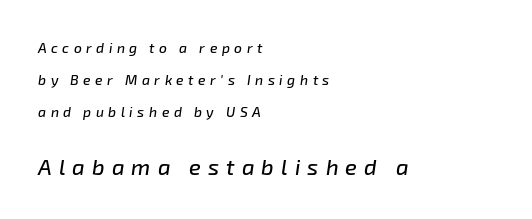
The image shows 22 px text type, italic (leaning right); set left-aligned, loose line spacing (2.3x), unusually wide letter spacing (+0.32 em), not underlined; the second (bottom) block is 1.57x larger.
